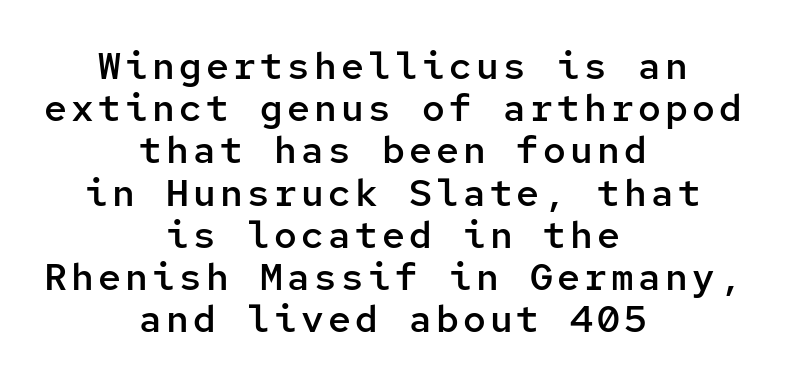
The image shows 38 px semibold sans-serif type, upright, monospaced; set centered, tight line spacing (1.11x), not underlined; low stroke contrast and a medium x-height.
